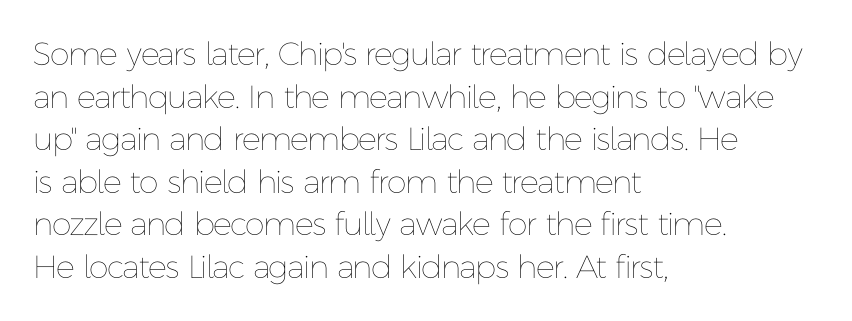
The image shows 32 px thin type, upright; set left-aligned, normal line spacing (1.33x), normal letter spacing, not underlined; low stroke contrast and a medium x-height.
